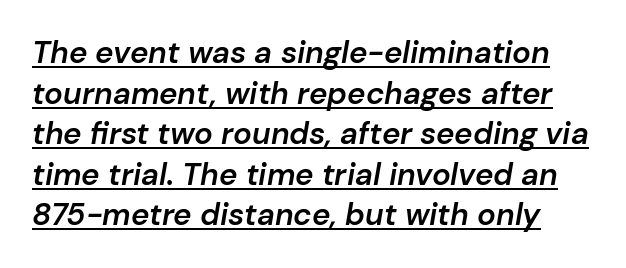
The image shows 31 px semibold type, italic (leaning right); set normal line spacing (1.31x), normal letter spacing, underlined; low stroke contrast and a medium x-height.
